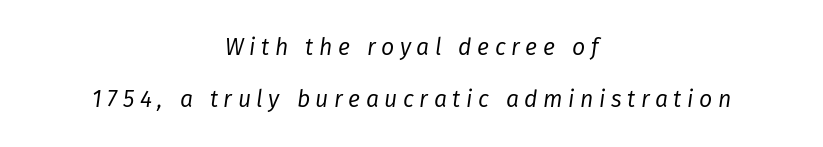
{"italic": "yes", "lean": "right", "slant_degrees": 8, "bold": "no", "underline": "no", "align": "center", "line_spacing": "loose", "line_spacing_ratio": 2.26, "letter_spacing": "wide", "letter_spacing_em": 0.24, "glyph_px": 23}
